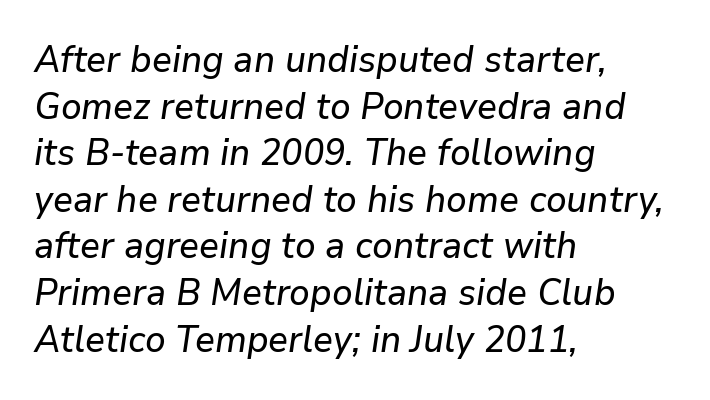
{"italic": "yes", "lean": "right", "slant_degrees": 9, "width": "normal", "stroke_contrast": "low", "x_height": "medium", "monospaced": "no", "underline": "no", "align": "left", "line_spacing": "normal", "line_spacing_ratio": 1.26, "letter_spacing": "normal", "letter_spacing_em": 0.0, "glyph_px": 37}
